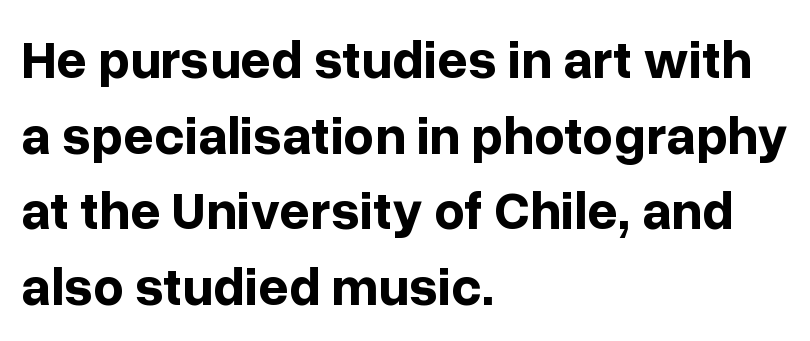
{"serif": "no", "italic": "no", "bold": "yes", "weight": "bold", "width": "normal", "stroke_contrast": "low", "x_height": "medium", "monospaced": "no", "underline": "no", "align": "left", "line_spacing": "normal", "line_spacing_ratio": 1.4, "letter_spacing": "normal", "letter_spacing_em": 0.0, "glyph_px": 54}
